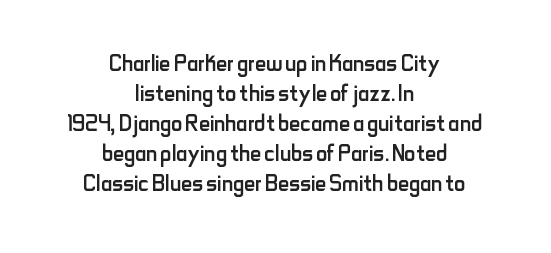
Nothing heavy about these letters — not bold at all. Here the glyphs are tracked normally, forming tight word shapes. When letters stand straight like this, we call the style roman or upright. A sans-serif font was chosen for this passage. Looks like regular typesetting: each glyph gets only the width it needs. These lines are centered, leaving both edges ragged.
